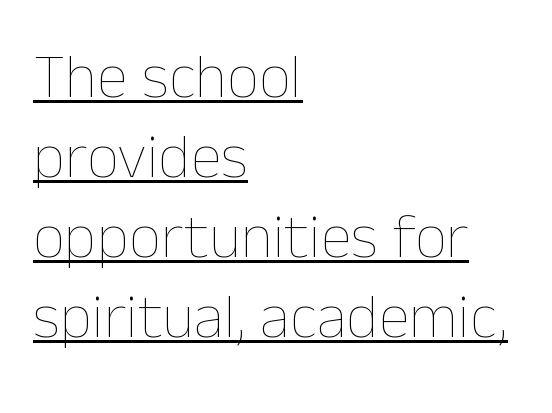
{"italic": "no", "bold": "no", "weight": "thin", "width": "normal", "stroke_contrast": "low", "x_height": "medium", "monospaced": "no", "underline": "yes", "align": "left", "line_spacing": "normal", "line_spacing_ratio": 1.27, "letter_spacing": "normal", "letter_spacing_em": 0.0, "glyph_px": 63}
